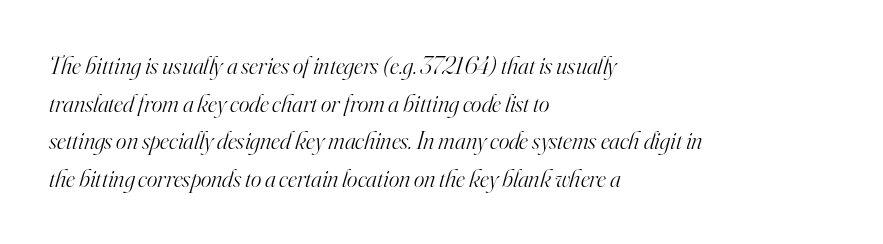
{"italic": "yes", "lean": "right", "slant_degrees": 16, "bold": "no", "underline": "no", "align": "left", "line_spacing": "normal", "line_spacing_ratio": 1.51, "letter_spacing": "normal", "letter_spacing_em": 0.0, "glyph_px": 25}
